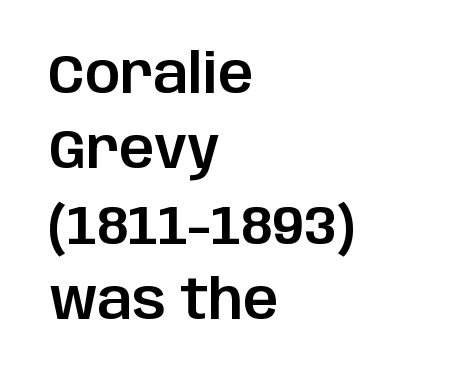
Alignment: flush left. The letterforms sit shoulder to shoulder at normal distance. This is roman type, the default non-slanted kind. A typesetter would call this proportional, since set widths differ per character.
